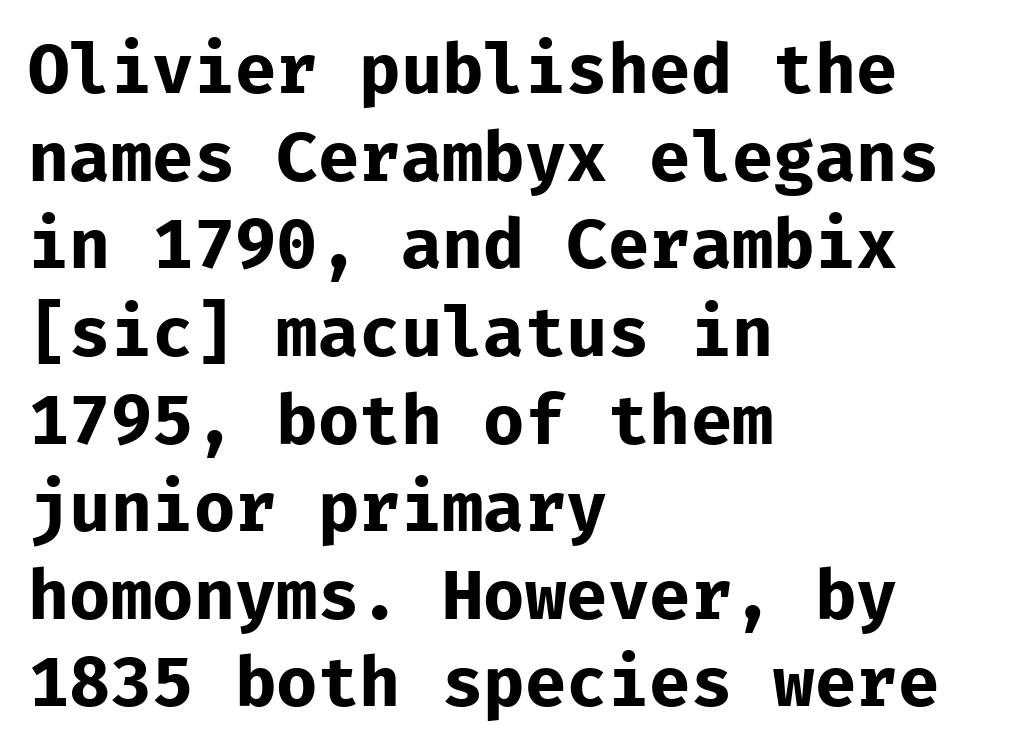
Q: Is the text bold? A: Yes.
Q: Is the text italic (slanted)? A: No, it is upright.
Q: Is the typeface a serif or a sans-serif typeface? A: Sans-serif.
Q: Is the text underlined? A: No.
Q: How is the paragraph aligned? A: Left-aligned.
Q: Is the spacing between letters normal or unusually wide? A: Normal.
Q: Is the spacing between lines tight, normal or loose? A: Normal.
Q: Width (condensed, normal, or wide)? A: Normal.
Q: Stroke contrast? A: Low.
Q: x-height? A: Medium.
Q: Monospaced? A: Yes.
